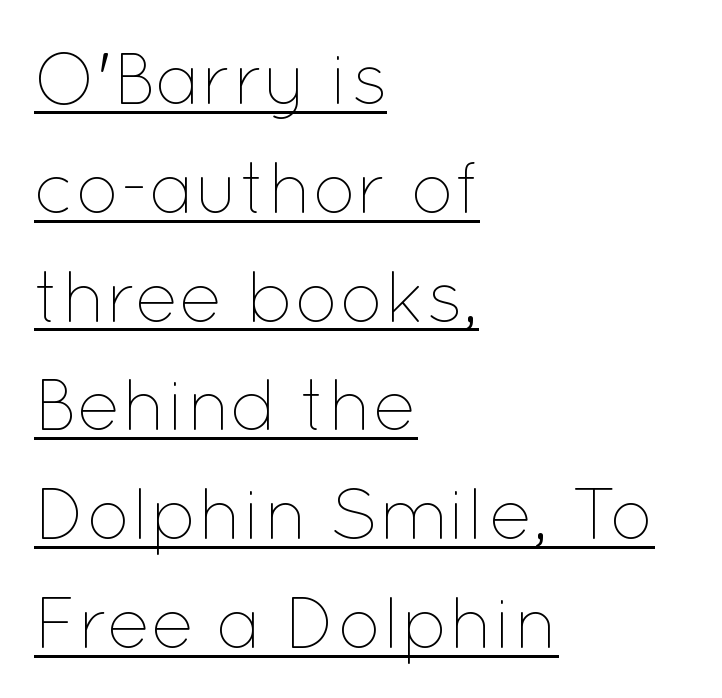
Q: Is the text bold? A: No.
Q: Is the text italic (slanted)? A: No, it is upright.
Q: Is the text underlined? A: Yes.
Q: How is the paragraph aligned? A: Left-aligned.
Q: Is the spacing between letters normal or unusually wide? A: Normal.
Q: Is the spacing between lines tight, normal or loose? A: Normal.
Q: Width (condensed, normal, or wide)? A: Normal.
Q: Stroke contrast? A: Low.
Q: x-height? A: Medium.
Q: Monospaced? A: No.
